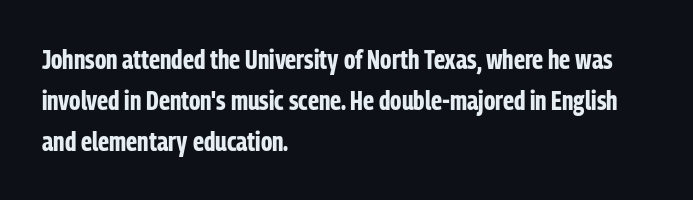
The image shows 27 px bold type, upright; set left-aligned, normal line spacing (1.51x), normal letter spacing, not underlined.
